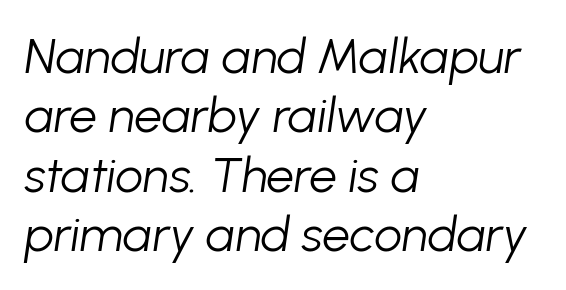
The image shows 49 px light type, italic (leaning right); set left-aligned, line spacing 1.21x, normal letter spacing, not underlined; low stroke contrast and a medium x-height.
